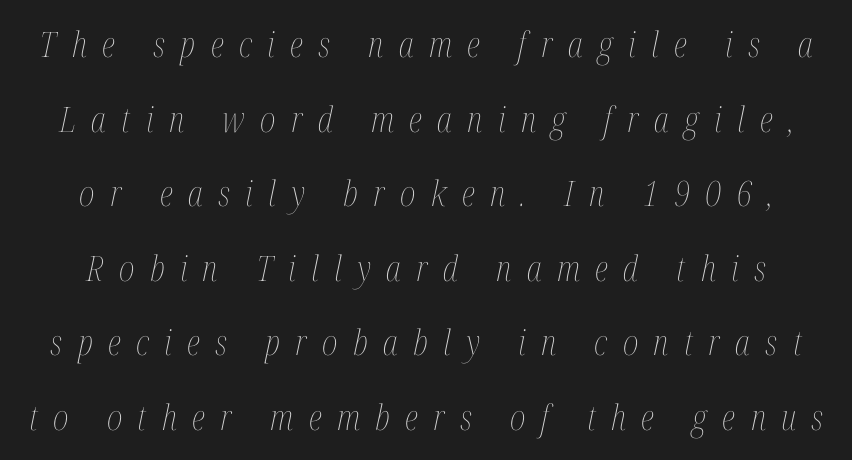
These lines are rendered in a variable-pitch font. Summary of vertical rhythm: relaxed, with wide interline spacing. Slanted lettering throughout. Ink coverage per letter is moderate at most. Descenders hang freely into open space. These lines have a slow, spaced-out rhythm from letter to letter.
